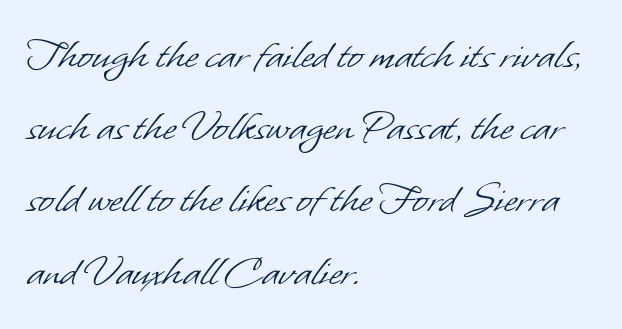
Q: Is the text bold? A: No.
Q: Is the typeface a serif or a sans-serif typeface? A: Sans-serif.
Q: Is the text underlined? A: No.
Q: How is the paragraph aligned? A: Left-aligned.
Q: Is the spacing between letters normal or unusually wide? A: Normal.
Q: Is the spacing between lines tight, normal or loose? A: Normal.
Q: Width (condensed, normal, or wide)? A: Normal.
Q: Stroke contrast? A: Low.
Q: x-height? A: Small.
Q: Monospaced? A: No.
